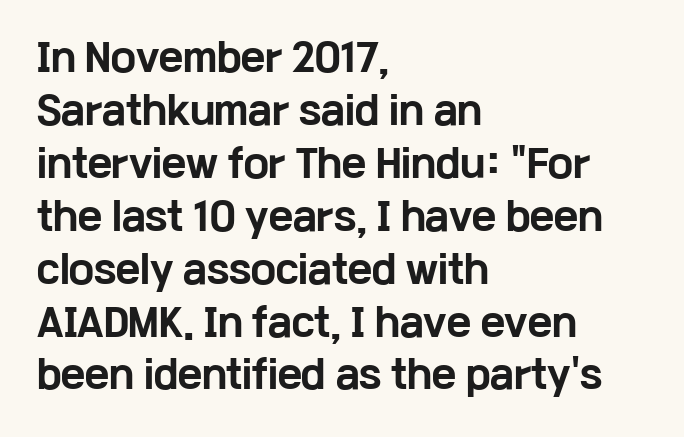
The horizontal fit of the characters is conventional and even. Think of a printed novel: that variable character pitch is what you see here. Typographic density is high because the face is bold. It's the straight-up-and-down kind of type.
